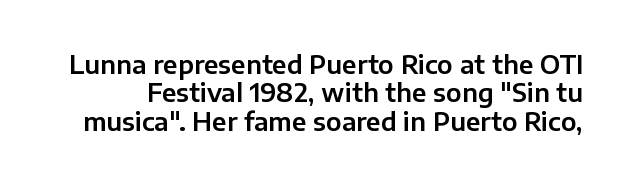
The image shows 25 px text type, upright; set tight line spacing (1.14x), normal letter spacing, not underlined.
